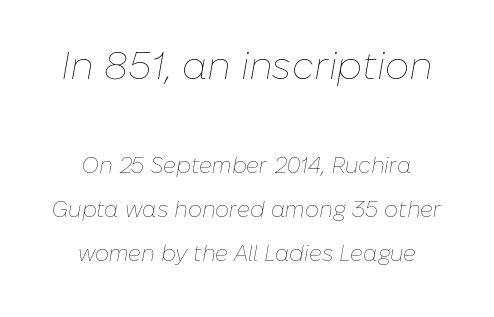
{"italic": "yes", "lean": "right", "slant_degrees": 10, "bold": "no", "weight": "thin", "width": "normal", "stroke_contrast": "low", "x_height": "medium", "monospaced": "no", "underline": "no", "line_spacing": "loose", "line_spacing_ratio": 1.99, "letter_spacing": "normal", "letter_spacing_em": 0.0, "larger_block": "first", "size_ratio": 1.73, "glyph_px": 38}
